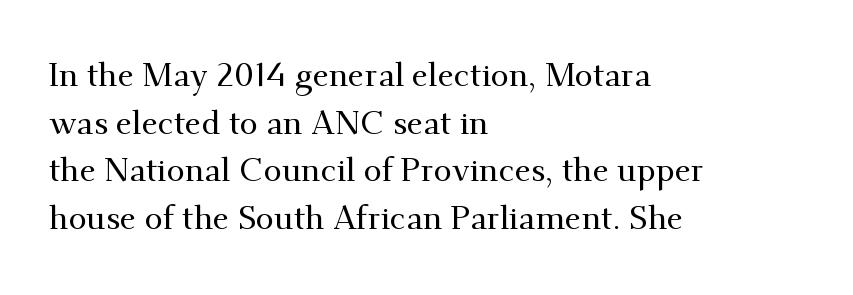
The image shows 33 px serif type, upright; set left-aligned, normal line spacing (1.44x), normal letter spacing, not underlined; medium stroke contrast and a small x-height.
